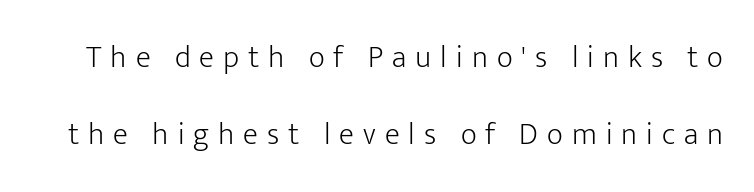
The line texture is sparse and dotted thanks to wide tracking. Any mark beneath the type? The region is blank. The passage shown is typed in a proportional face where columns would drift. Upright lettering throughout. Each letter's strokes conclude bluntly, with no projecting serifs. This reads as an unemphasized weight, regular at the heaviest.
